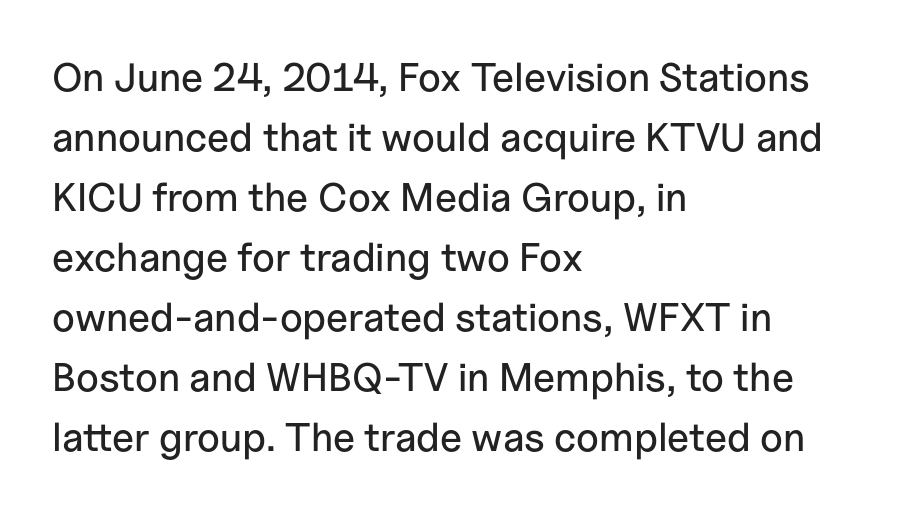
The image shows 40 px sans-serif type, upright; set left-aligned, normal line spacing (1.5x), normal letter spacing, not underlined; low stroke contrast and a medium x-height.
